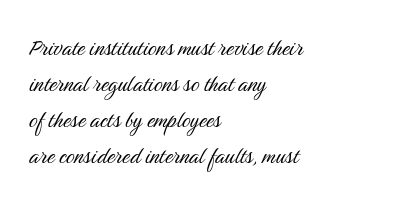
The image shows 27 px text type; set left-aligned, normal line spacing (1.33x), normal letter spacing, not underlined.
